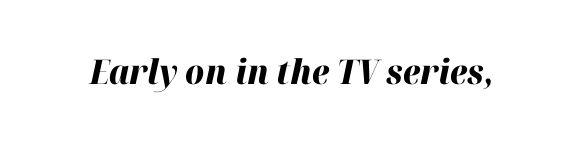
The image shows 34 px heavy type, italic (leaning right); set normal letter spacing, not underlined; high stroke contrast and a medium x-height.
